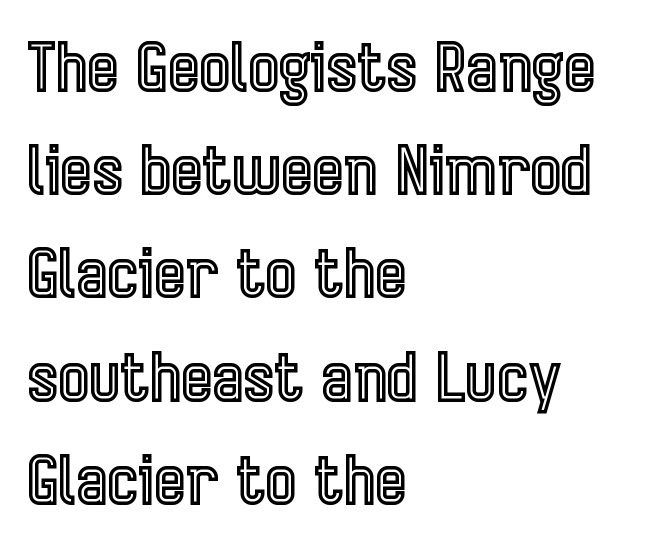
The image shows 67 px condensed type, upright; set left-aligned, normal line spacing (1.54x), normal letter spacing, not underlined; a medium x-height.
